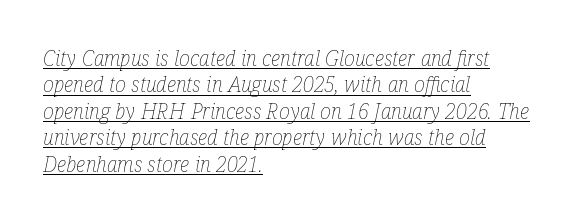
The space between consecutive lines is moderate. This is oblique type, the kind used for emphasis or titles. Notice how the passage keeps a crisp vertical edge on the left only. The specimen includes a rule beneath the text block's lines. Does extra space separate the letters? No, they use regular spacing.
